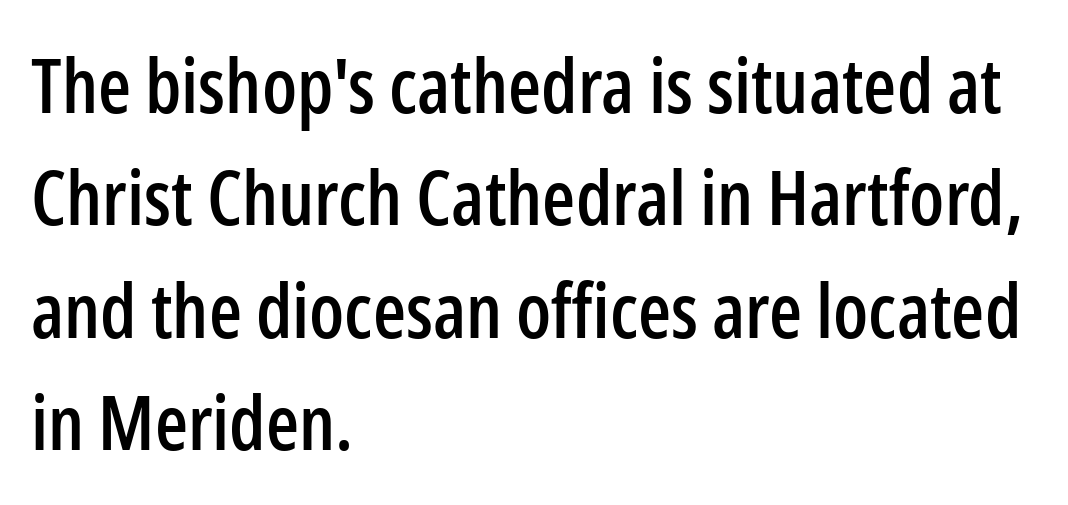
Q: Is the text italic (slanted)? A: No, it is upright.
Q: Is the typeface a serif or a sans-serif typeface? A: Sans-serif.
Q: Is the text underlined? A: No.
Q: How is the paragraph aligned? A: Left-aligned.
Q: Is the spacing between letters normal or unusually wide? A: Normal.
Q: Is the spacing between lines tight, normal or loose? A: Normal.
Q: Width (condensed, normal, or wide)? A: Condensed.
Q: Stroke contrast? A: Low.
Q: x-height? A: Medium.
Q: Monospaced? A: No.
